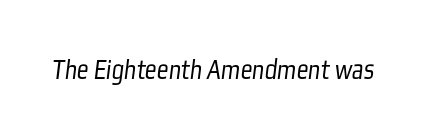
The image shows 29 px light, condensed sans-serif type; set normal letter spacing, not underlined; low stroke contrast and a medium x-height.
